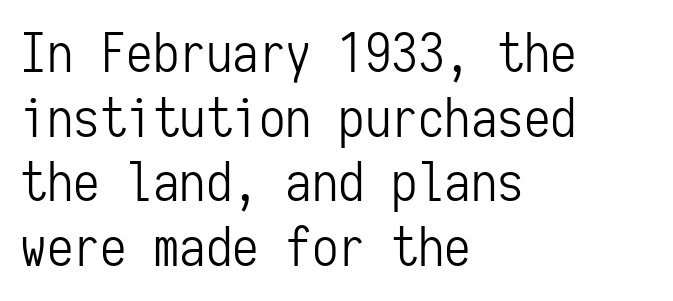
{"serif": "no", "italic": "no", "bold": "no", "weight": "light", "width": "condensed", "stroke_contrast": "low", "x_height": "medium", "monospaced": "yes", "underline": "no", "align": "left", "line_spacing_ratio": 1.22, "letter_spacing": "normal", "letter_spacing_em": 0.0, "glyph_px": 53}
